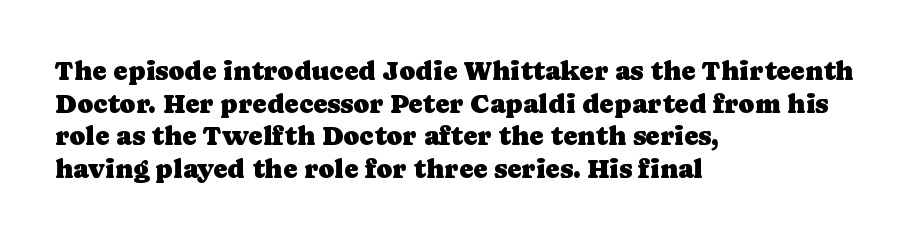
{"italic": "no", "underline": "no", "align": "left", "line_spacing_ratio": 1.21, "letter_spacing": "normal", "letter_spacing_em": 0.0, "glyph_px": 27}
